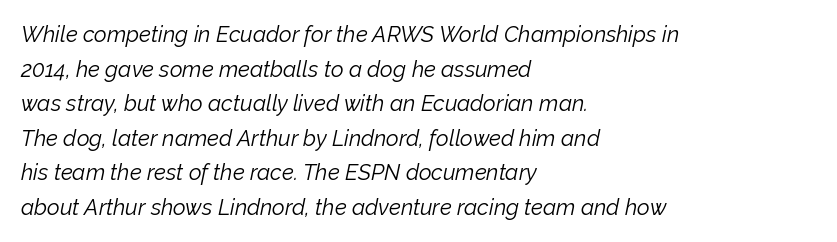
Tall strokes in this sample are angled rather than plumb. The leading is moderate, giving the passage an even texture. Letters rest on an invisible, unmarked baseline. Line starts are locked; line ends wander.
